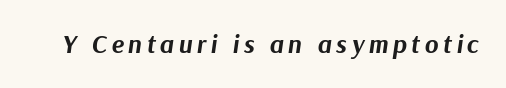
Q: Is the text bold? A: Yes.
Q: Is the text italic (slanted)? A: Yes, it leans right by about 9 degrees.
Q: Is the text underlined? A: No.
